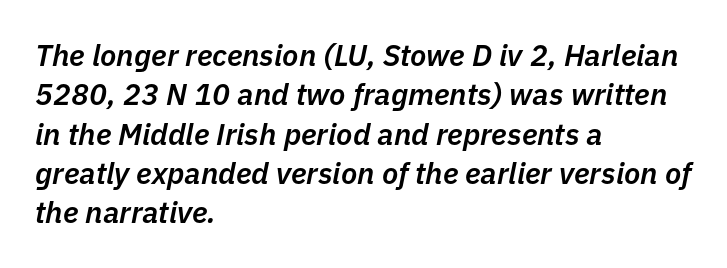
The text carries the slant typical of an italic or oblique font. Reading down the block, your eye returns to a fixed left position each line. The string is rendered with underlining switched off. A somewhat darkened texture: the type is semibold rather than bold. Here the designer chose a conventional face with non-uniform glyph widths.
